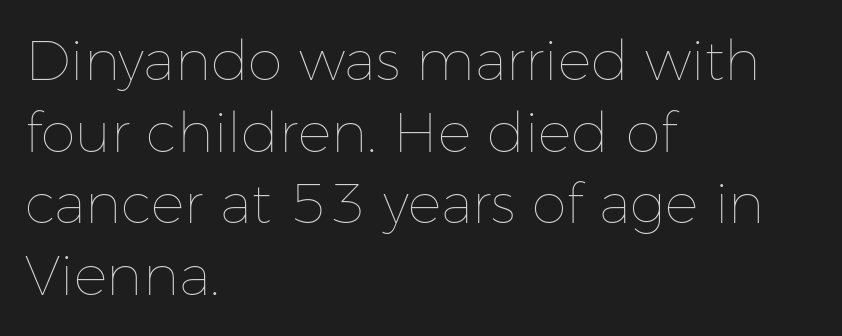
{"italic": "no", "bold": "no", "weight": "thin", "width": "normal", "stroke_contrast": "low", "x_height": "medium", "monospaced": "no", "underline": "no", "align": "left", "line_spacing": "normal", "line_spacing_ratio": 1.28, "letter_spacing": "normal", "letter_spacing_em": 0.0, "glyph_px": 56}
